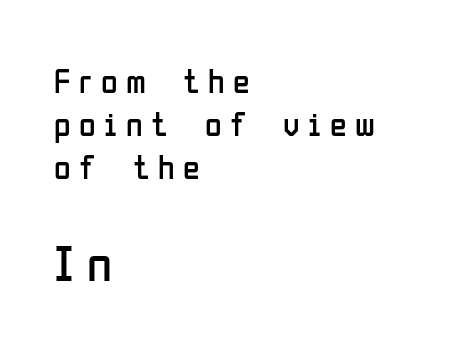
Q: Is the text bold? A: No.
Q: Is the text italic (slanted)? A: No, it is upright.
Q: Is the typeface a serif or a sans-serif typeface? A: Sans-serif.
Q: Is the text underlined? A: No.
Q: How is the paragraph aligned? A: Left-aligned.
Q: Is the spacing between letters normal or unusually wide? A: Unusually wide.
Q: Is the spacing between lines tight, normal or loose? A: Normal.
Q: Which block of text is set in a larger size, the first (top) or the second (bottom)? A: The second (bottom) one.
Q: Width (condensed, normal, or wide)? A: Condensed.
Q: Stroke contrast? A: Low.
Q: x-height? A: Medium.
Q: Monospaced? A: No.
